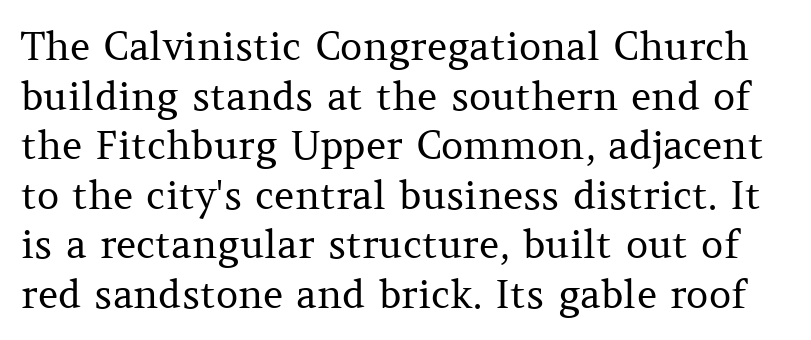
{"serif": "yes", "italic": "no", "bold": "no", "weight": "regular", "width": "normal", "stroke_contrast": "medium", "x_height": "medium", "monospaced": "no", "underline": "no", "line_spacing": "normal", "line_spacing_ratio": 1.27, "letter_spacing": "normal", "letter_spacing_em": 0.0, "glyph_px": 39}
